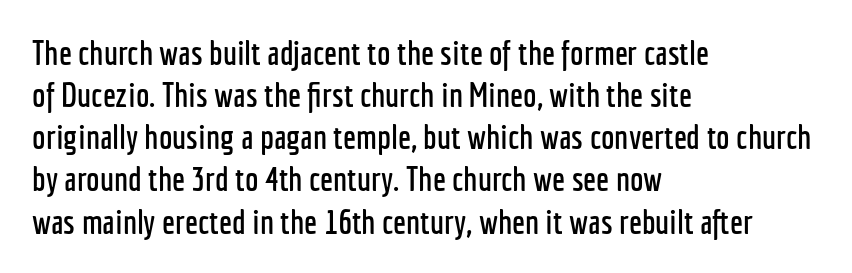
Each letter keeps its own natural width here, so spacing adapts to shape. All the whitespace from short lines collects on the right. Any mark beneath the type? The region is blank. Unlike a traditional serif, this face leaves its strokes unadorned.
